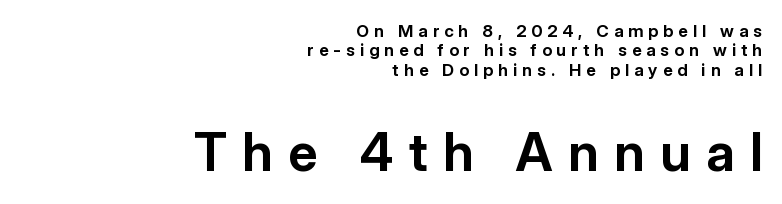
Q: Is the text bold? A: Yes.
Q: Is the text italic (slanted)? A: No, it is upright.
Q: Is the typeface a serif or a sans-serif typeface? A: Sans-serif.
Q: Is the text underlined? A: No.
Q: How is the paragraph aligned? A: Right-aligned.
Q: Is the spacing between letters normal or unusually wide? A: Unusually wide.
Q: Is the spacing between lines tight, normal or loose? A: Tight.
Q: Which block of text is set in a larger size, the first (top) or the second (bottom)? A: The second (bottom) one.
Q: Width (condensed, normal, or wide)? A: Normal.
Q: Stroke contrast? A: Low.
Q: x-height? A: Medium.
Q: Monospaced? A: No.
